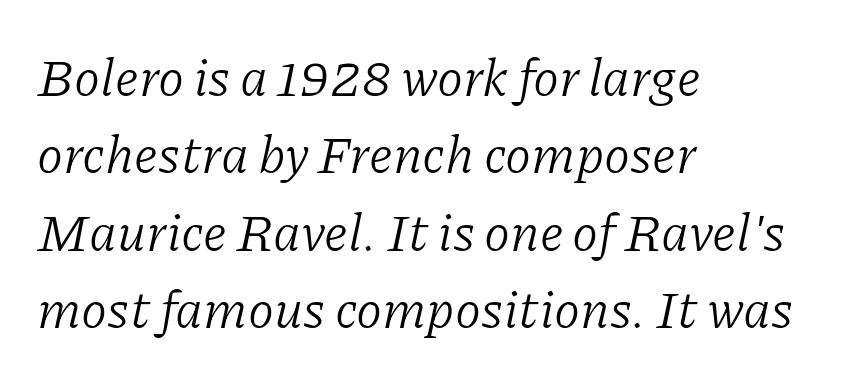
{"serif": "yes", "italic": "yes", "lean": "right", "slant_degrees": 11, "bold": "no", "weight": "light", "width": "normal", "stroke_contrast": "low", "x_height": "medium", "monospaced": "no", "underline": "no", "align": "left", "line_spacing": "normal", "line_spacing_ratio": 1.46, "letter_spacing": "normal", "letter_spacing_em": 0.0, "glyph_px": 53}
